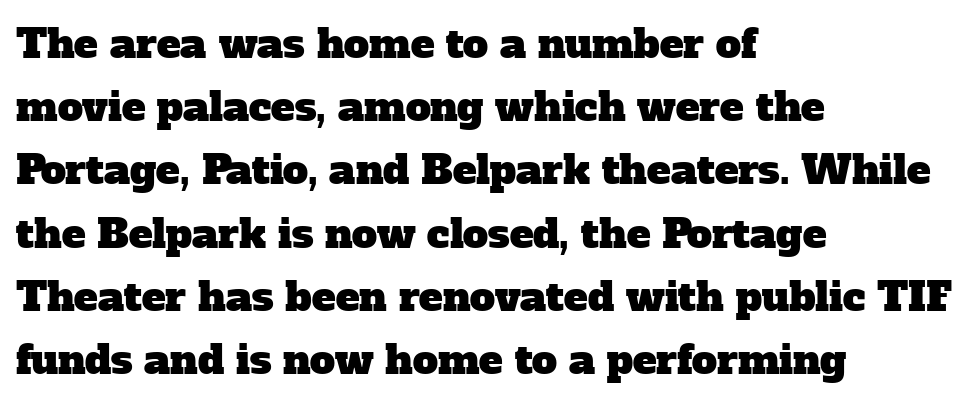
{"serif": "yes", "width": "normal", "stroke_contrast": "low", "x_height": "medium", "monospaced": "no", "underline": "no", "align": "left", "line_spacing": "normal", "line_spacing_ratio": 1.58, "letter_spacing": "normal", "letter_spacing_em": 0.0, "glyph_px": 40}
